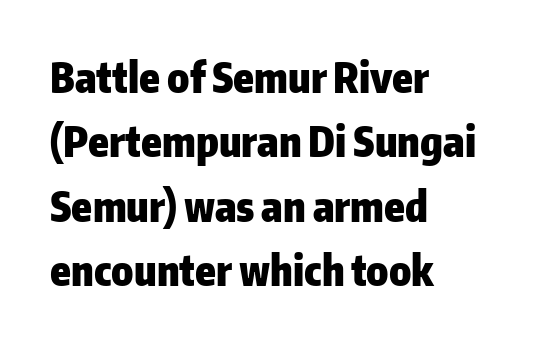
Reading down the column, the eye jumps a familiar distance to each next line. I'd call this a sans setting — the letters go barefoot. Varying glyph widths throughout — classic text-font behaviour. Look at the tracking — it's just the regular setting, nothing added. The font is running at its bold setting.
